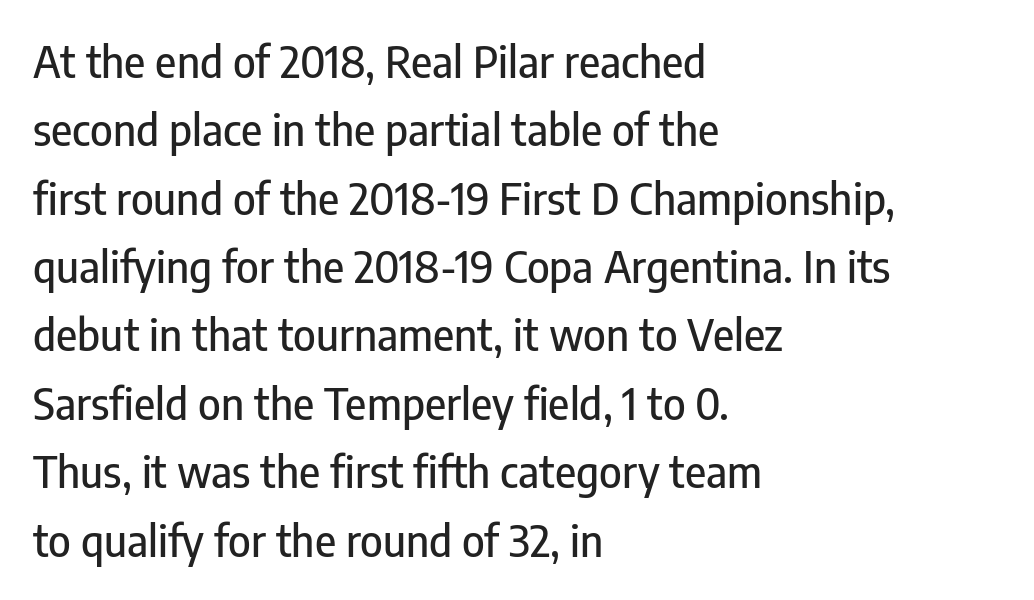
Q: Is the text italic (slanted)? A: No, it is upright.
Q: Is the typeface a serif or a sans-serif typeface? A: Sans-serif.
Q: Is the text underlined? A: No.
Q: How is the paragraph aligned? A: Left-aligned.
Q: Is the spacing between letters normal or unusually wide? A: Normal.
Q: Is the spacing between lines tight, normal or loose? A: Normal.
Q: Width (condensed, normal, or wide)? A: Condensed.
Q: Stroke contrast? A: Low.
Q: x-height? A: Medium.
Q: Monospaced? A: No.
